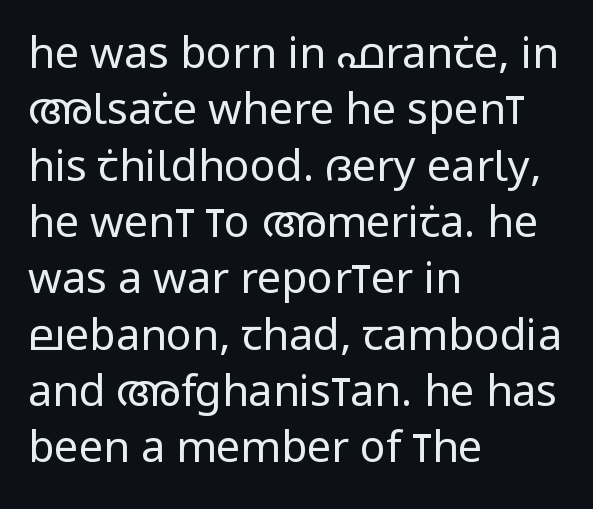
{"serif": "no", "italic": "no", "bold": "no", "weight": "regular", "width": "condensed", "stroke_contrast": "low", "x_height": "large", "monospaced": "no", "underline": "no", "align": "left", "line_spacing": "normal", "line_spacing_ratio": 1.31, "letter_spacing": "normal", "letter_spacing_em": 0.0, "glyph_px": 43}
